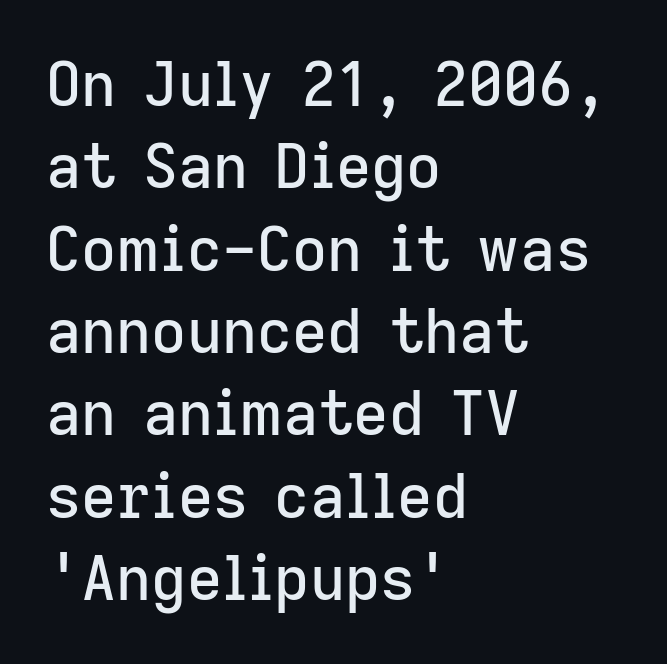
The image shows 61 px sans-serif type, upright; set left-aligned, normal line spacing (1.35x), normal letter spacing, not underlined; low stroke contrast and a medium x-height.
